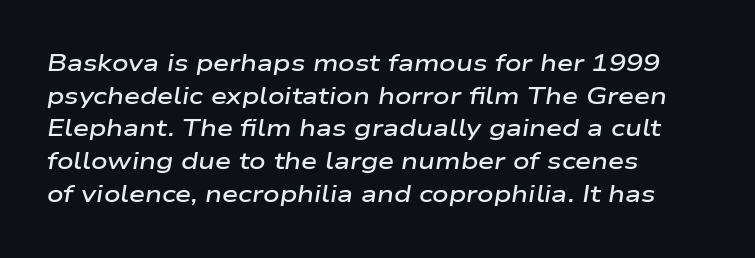
Tracking here is standard; glyphs follow each other at the usual distance. Casual observation: everything's shoved over to the left. Check under the words: just untouched page. Yep, that's italic — everything's leaning.
